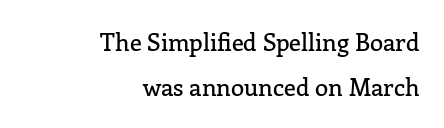
The image shows 24 px text type, upright; set right-aligned, line spacing 1.87x, normal letter spacing, not underlined.
